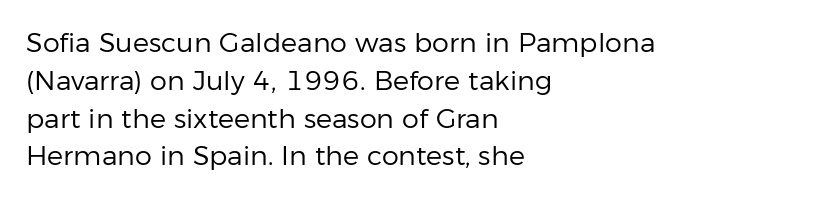
The image shows 27 px text type, upright; set left-aligned, normal line spacing (1.4x), normal letter spacing, not underlined.
